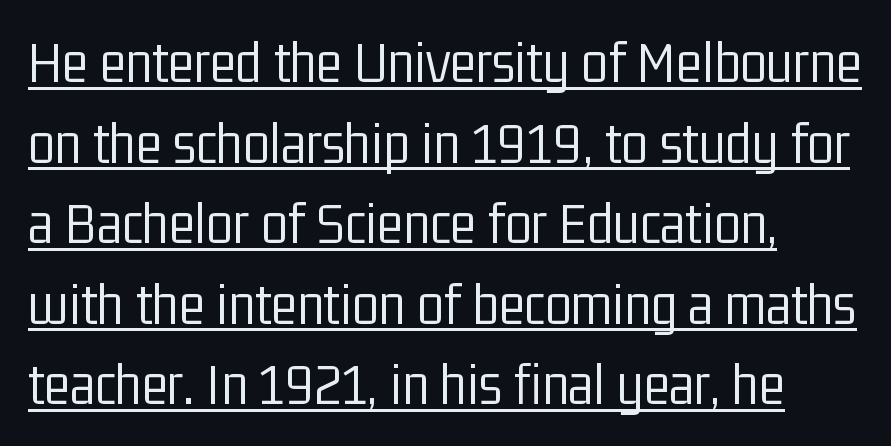
The image shows 61 px light, condensed sans-serif type, upright; set left-aligned, normal line spacing (1.32x), normal letter spacing, underlined; low stroke contrast and a medium x-height.
